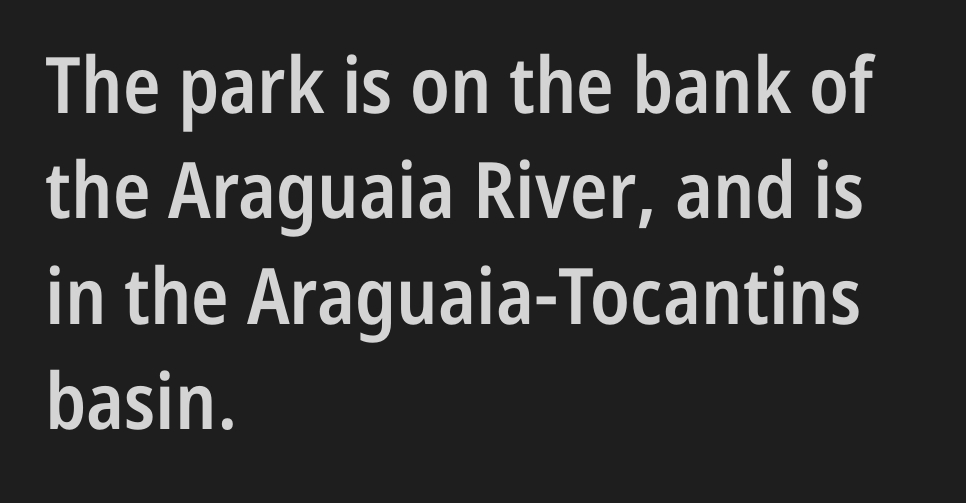
Q: Is the text bold? A: Semi-bold.
Q: Is the text italic (slanted)? A: No, it is upright.
Q: Is the typeface a serif or a sans-serif typeface? A: Sans-serif.
Q: Is the text underlined? A: No.
Q: How is the paragraph aligned? A: Left-aligned.
Q: Is the spacing between letters normal or unusually wide? A: Normal.
Q: Is the spacing between lines tight, normal or loose? A: Normal.
Q: Width (condensed, normal, or wide)? A: Condensed.
Q: Stroke contrast? A: Low.
Q: x-height? A: Medium.
Q: Monospaced? A: No.
